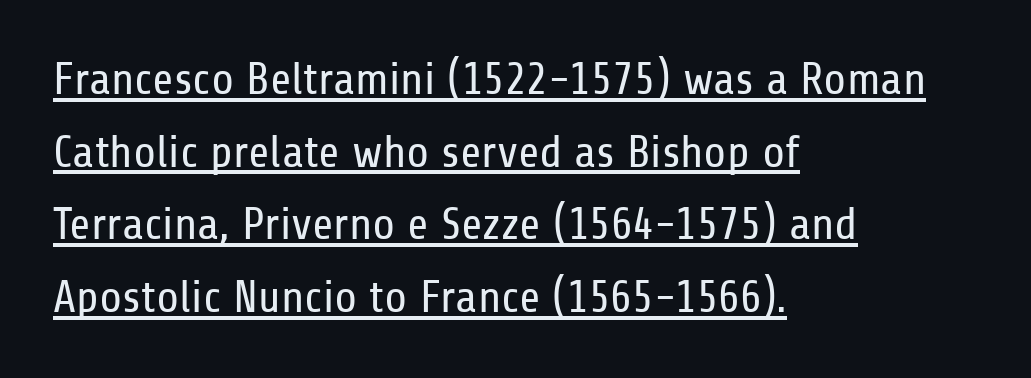
The image shows 46 px regular-weight, condensed sans-serif type, upright; set left-aligned, normal line spacing (1.58x), normal letter spacing, underlined; low stroke contrast and a medium x-height.
